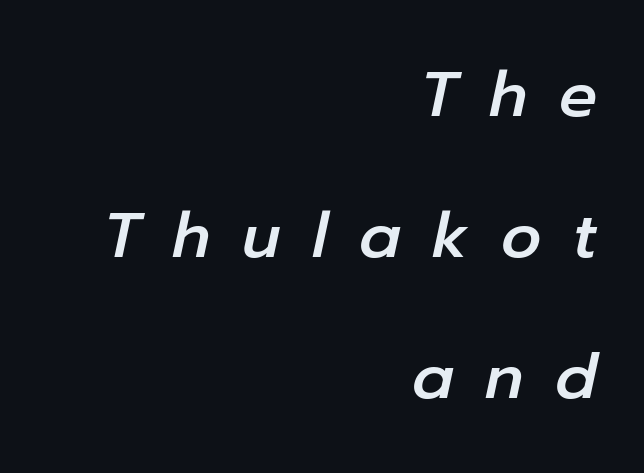
Q: Is the text italic (slanted)? A: Yes, it leans right by about 12 degrees.
Q: Is the text underlined? A: No.
Q: How is the paragraph aligned? A: Right-aligned.
Q: Is the spacing between letters normal or unusually wide? A: Unusually wide.
Q: Is the spacing between lines tight, normal or loose? A: Loose.
Q: Width (condensed, normal, or wide)? A: Normal.
Q: Stroke contrast? A: Low.
Q: x-height? A: Medium.
Q: Monospaced? A: No.
